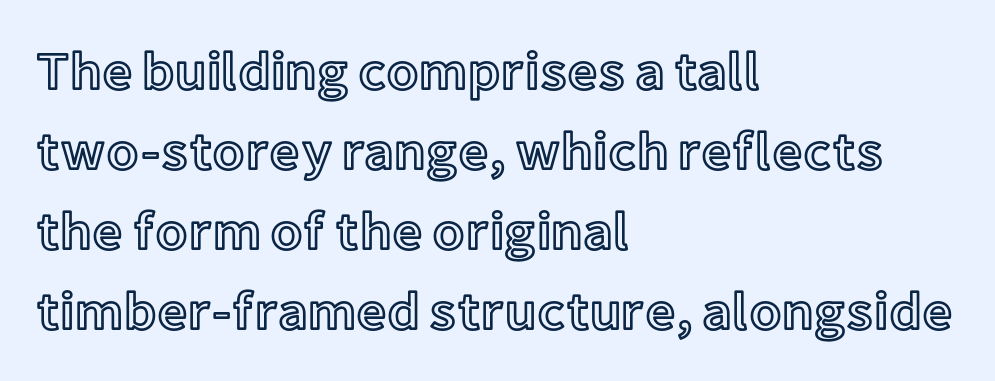
The image shows 53 px text type, upright; set left-aligned, normal line spacing (1.51x), normal letter spacing, not underlined; a medium x-height.
